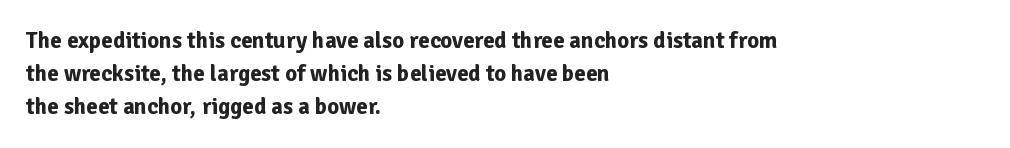
{"italic": "no", "bold": "yes", "underline": "no", "align": "left", "line_spacing": "normal", "line_spacing_ratio": 1.44, "letter_spacing": "normal", "letter_spacing_em": 0.0, "glyph_px": 23}
